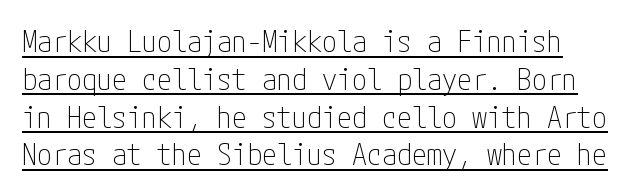
Q: Is the text bold? A: No.
Q: Is the text italic (slanted)? A: No, it is upright.
Q: Is the typeface a serif or a sans-serif typeface? A: Sans-serif.
Q: Is the text underlined? A: Yes.
Q: Is the spacing between letters normal or unusually wide? A: Normal.
Q: Is the spacing between lines tight, normal or loose? A: Normal.
Q: Width (condensed, normal, or wide)? A: Condensed.
Q: Stroke contrast? A: Low.
Q: x-height? A: Medium.
